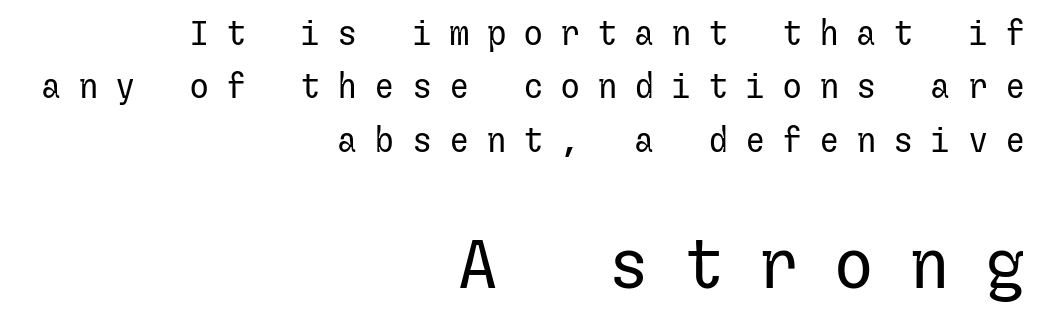
The image shows 69 px regular-weight sans-serif type, upright; set right-aligned, normal line spacing (1.57x), unusually wide letter spacing (+0.49 em), not underlined; the second (bottom) block is 2.03x larger; low stroke contrast and a medium x-height.
